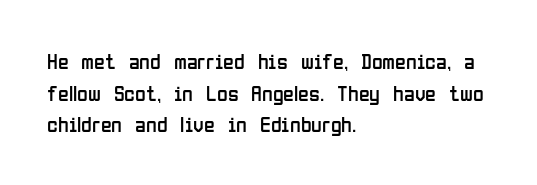
Q: Is the text bold? A: No.
Q: Is the text italic (slanted)? A: No, it is upright.
Q: Is the text underlined? A: No.
Q: How is the paragraph aligned? A: Left-aligned.
Q: Is the spacing between letters normal or unusually wide? A: Normal.
Q: Is the spacing between lines tight, normal or loose? A: Normal.
